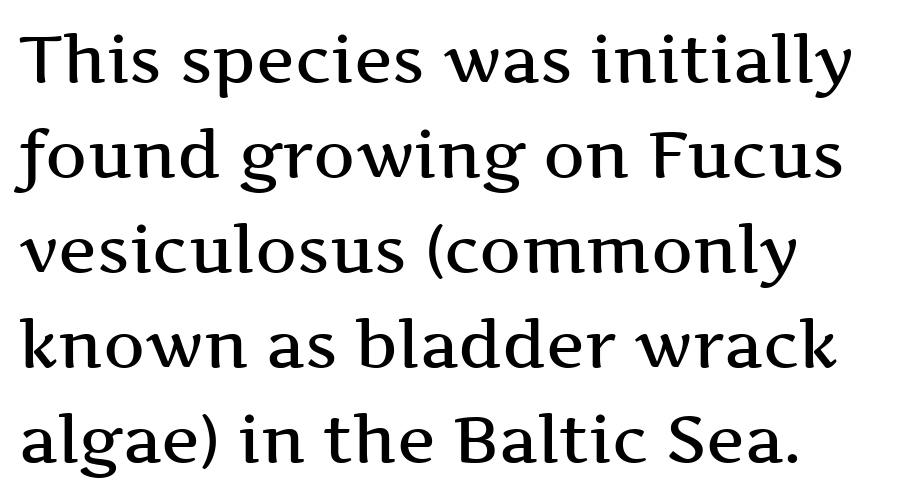
{"serif": "yes", "italic": "no", "bold": "semi", "weight": "semibold", "width": "wide", "stroke_contrast": "medium", "x_height": "medium", "monospaced": "no", "underline": "no", "line_spacing": "normal", "line_spacing_ratio": 1.46, "letter_spacing": "normal", "letter_spacing_em": 0.0, "glyph_px": 65}
